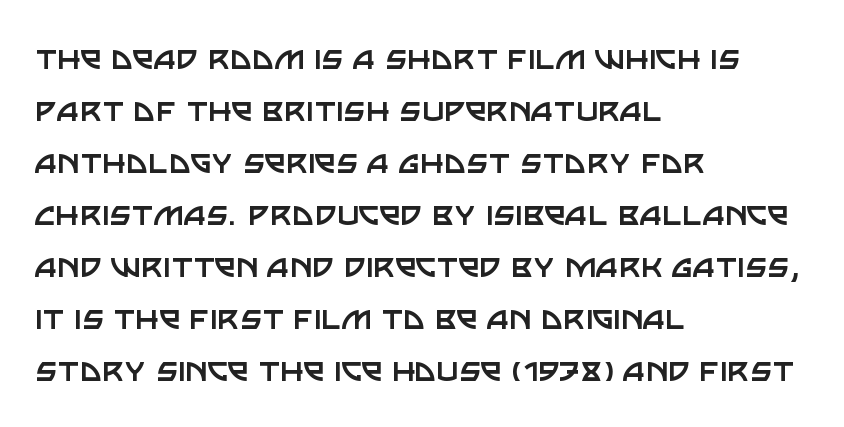
Q: Is the text bold? A: No.
Q: Is the text italic (slanted)? A: No, it is upright.
Q: Is the typeface a serif or a sans-serif typeface? A: Sans-serif.
Q: Is the text underlined? A: No.
Q: How is the paragraph aligned? A: Left-aligned.
Q: Is the spacing between letters normal or unusually wide? A: Normal.
Q: Is the spacing between lines tight, normal or loose? A: Normal.
Q: Width (condensed, normal, or wide)? A: Normal.
Q: Stroke contrast? A: Low.
Q: x-height? A: Large.
Q: Monospaced? A: No.
